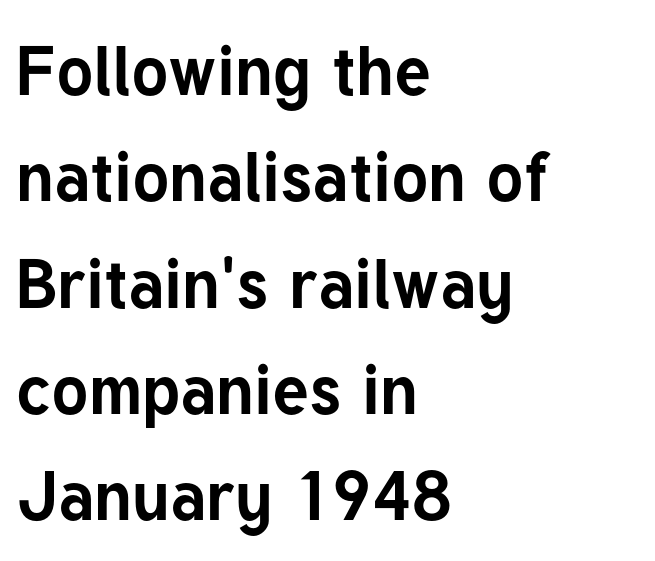
Is there much room between lines? A standard amount, neither cramped nor airy. This rendering leaves character spacing at its baseline value. Students, this is bold: see how much ink each stroke carries. Horizontal alignment here is leftward, the default for most running prose. A clean baseline with only descenders dipping below it.
